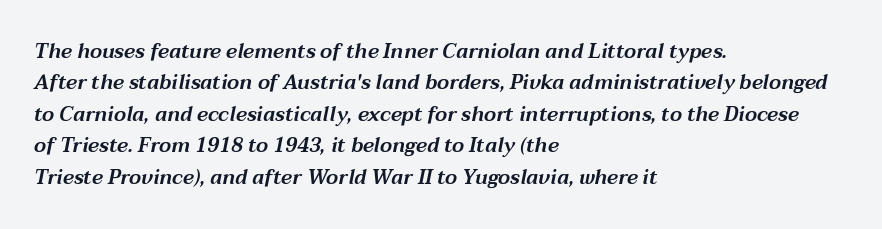
The image shows 20 px text type, italic (leaning right); set left-aligned, normal line spacing (1.57x), normal letter spacing, not underlined.
